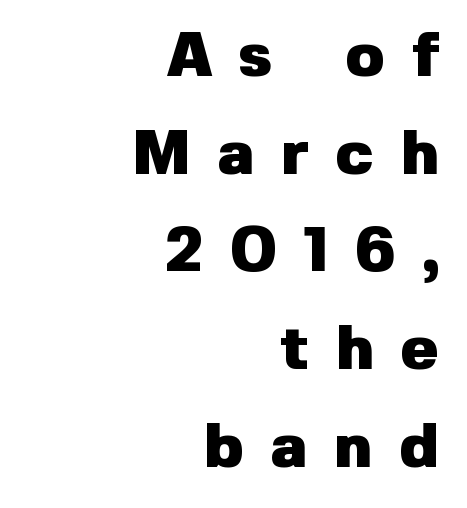
This rendering uses right alignment, leaving the left contour irregular. Weight: bold. Inter-character spacing is expanded well beyond the font's built-in metrics. The face used here is proportionally spaced, like ordinary book or web type. In terms of letterform style, serifs are entirely absent. The words here are not underlined.
